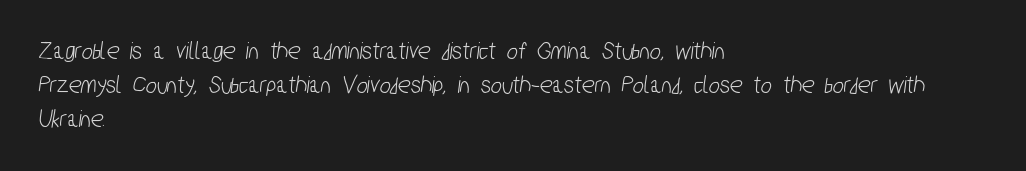
Q: Is the text underlined? A: No.
Q: How is the paragraph aligned? A: Left-aligned.
Q: Is the spacing between letters normal or unusually wide? A: Normal.
Q: Is the spacing between lines tight, normal or loose? A: Normal.
